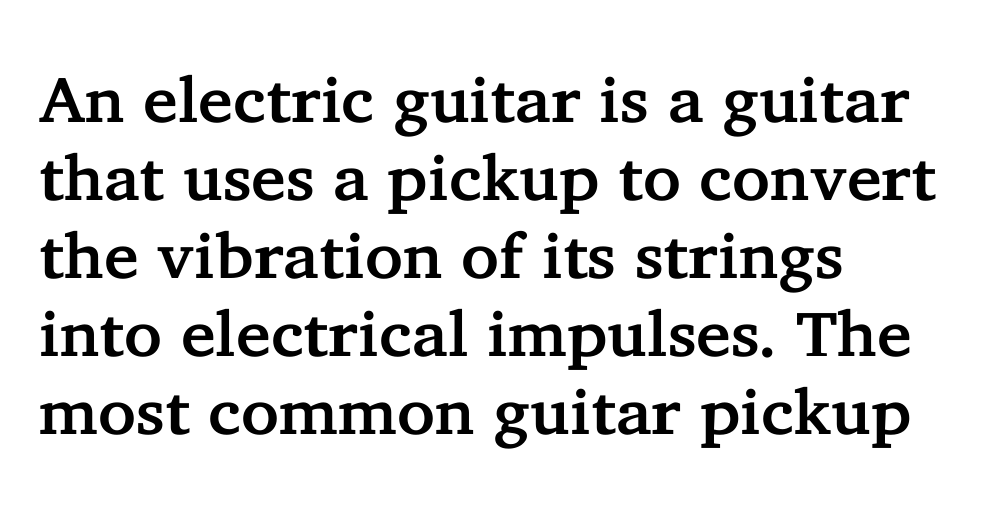
The image shows 64 px serif type, upright; set left-aligned, line spacing 1.22x, normal letter spacing, not underlined; low stroke contrast and a medium x-height.
